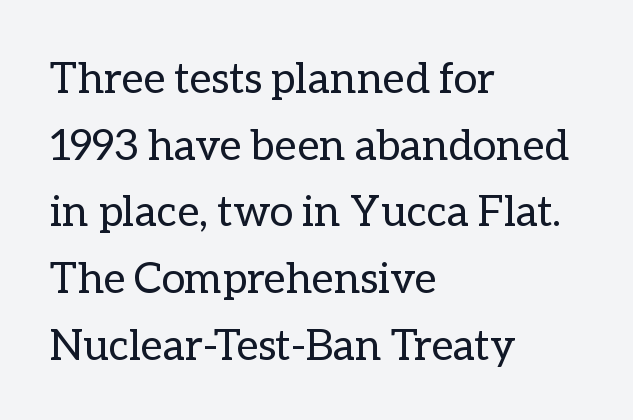
Compared with a centered layout, this one pins lines to the left instead. The passage shown is typed in a proportional face where columns would drift. The weight tops out at a normal text grade. Glance below the letters and you will spot only blank space. The gaps between neighbouring characters are ordinary and unremarkable. Tall strokes in this sample are plumb rather than angled.
